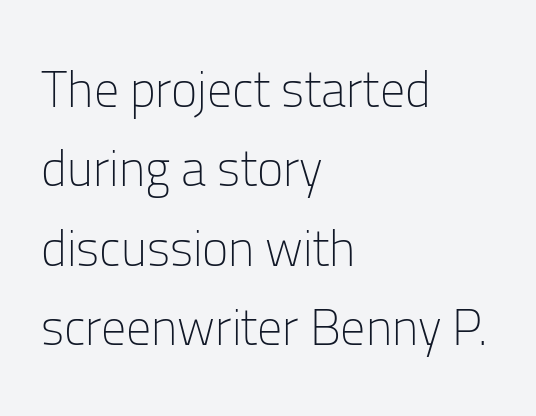
Q: Is the text bold? A: No.
Q: Is the text italic (slanted)? A: No, it is upright.
Q: Is the typeface a serif or a sans-serif typeface? A: Sans-serif.
Q: Is the text underlined? A: No.
Q: How is the paragraph aligned? A: Left-aligned.
Q: Is the spacing between letters normal or unusually wide? A: Normal.
Q: Is the spacing between lines tight, normal or loose? A: Normal.
Q: Width (condensed, normal, or wide)? A: Normal.
Q: Stroke contrast? A: Low.
Q: x-height? A: Medium.
Q: Monospaced? A: No.
